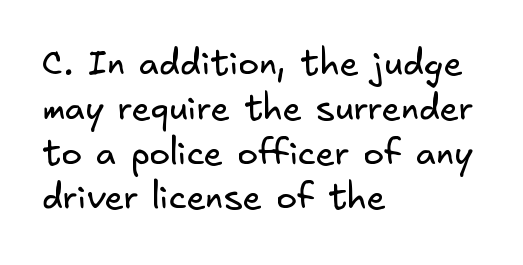
{"serif": "no", "bold": "no", "weight": "regular", "width": "normal", "stroke_contrast": "low", "x_height": "small", "underline": "no", "align": "left", "line_spacing": "normal", "line_spacing_ratio": 1.28, "letter_spacing": "normal", "letter_spacing_em": 0.0, "glyph_px": 35}
